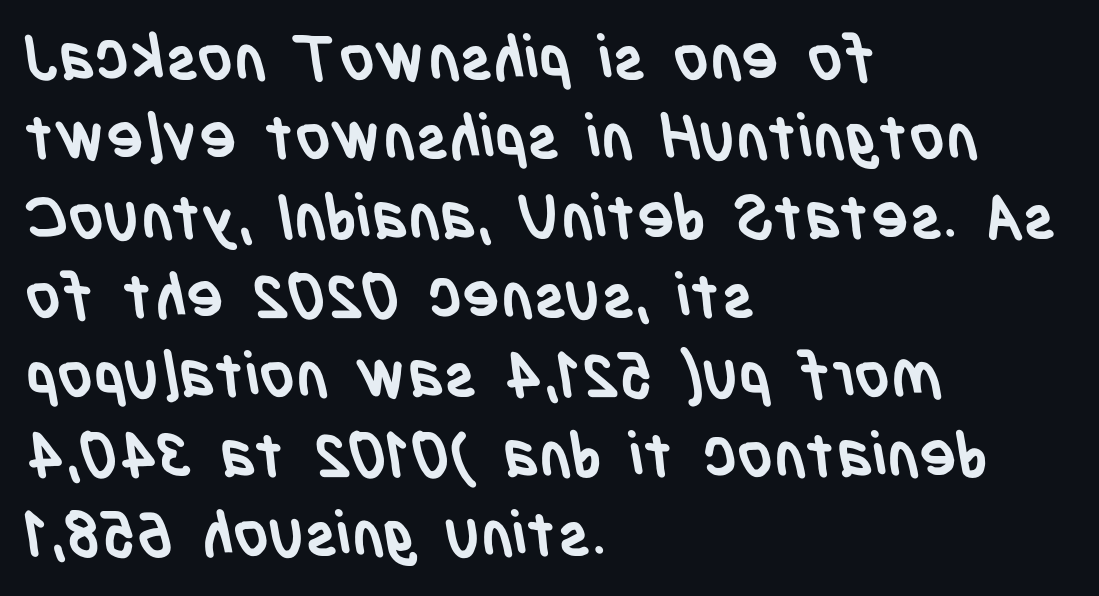
Lines of text with bare space underneath. The ragged edge is on the right, which tells us the setting is flush left. This is sans-serif lettering, the kind often seen on screens and signage. Is this a fixed-width face? No — the glyphs have proportional, varying widths.
